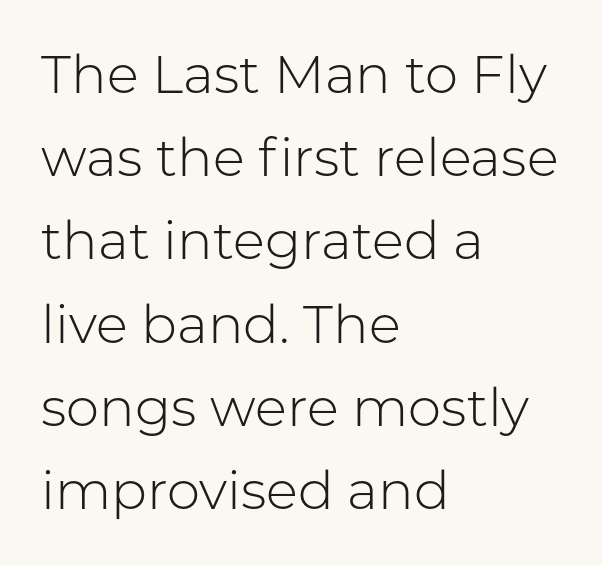
The image shows 53 px light sans-serif type, upright; set left-aligned, normal line spacing (1.57x), normal letter spacing, not underlined; low stroke contrast and a medium x-height.
